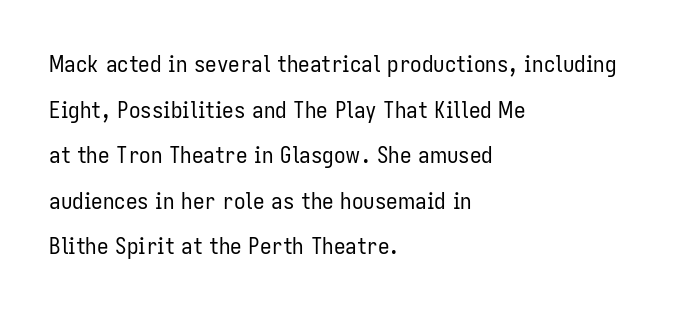
Airy leading. Underline: absent. The font's upright variant was chosen for this text. A student would call this left alignment; a typographer would say flush left, rag right.
